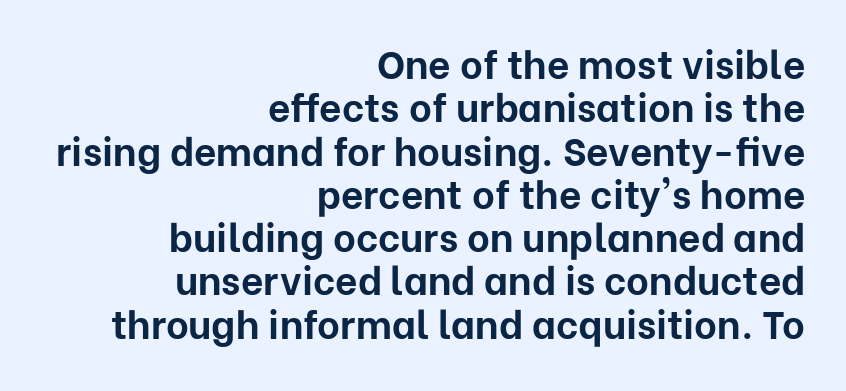
Q: Is the text bold? A: Yes.
Q: Is the text italic (slanted)? A: No, it is upright.
Q: Is the typeface a serif or a sans-serif typeface? A: Sans-serif.
Q: Is the text underlined? A: No.
Q: How is the paragraph aligned? A: Right-aligned.
Q: Is the spacing between letters normal or unusually wide? A: Normal.
Q: Is the spacing between lines tight, normal or loose? A: Tight.
Q: Width (condensed, normal, or wide)? A: Normal.
Q: Stroke contrast? A: Low.
Q: x-height? A: Medium.
Q: Monospaced? A: No.
